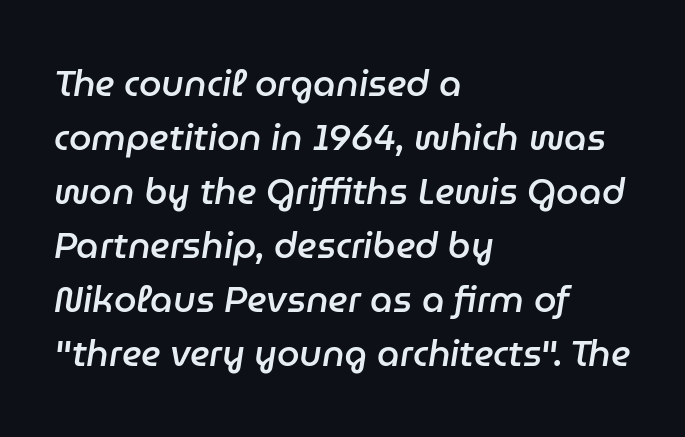
Where is the straight margin? On the left. The font is running at a semibold setting, under full bold. Each letter keeps its own natural width here, so spacing adapts to shape. Words float on clear page, feet unadorned.
